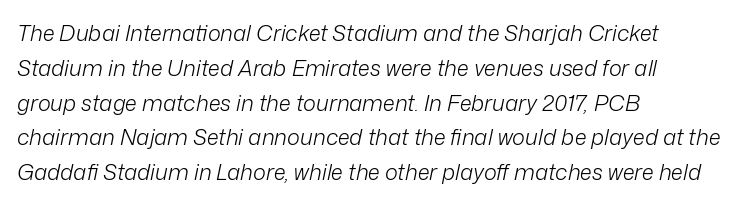
The image shows 22 px text type, italic (leaning right); set left-aligned, normal line spacing (1.58x), normal letter spacing, not underlined.
